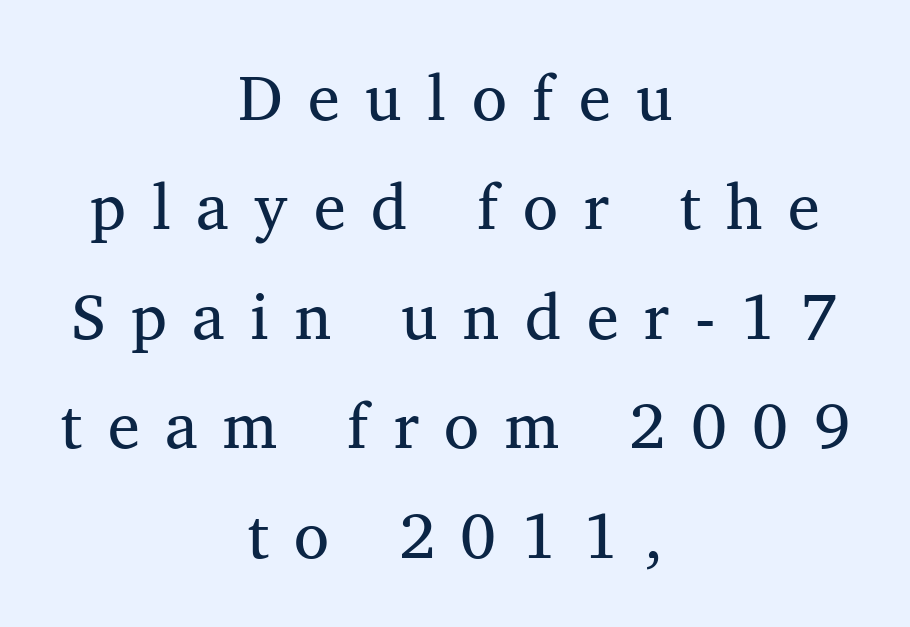
The image shows 64 px regular-weight serif type, upright; set centered, line spacing 1.71x, unusually wide letter spacing (+0.4 em), not underlined; medium stroke contrast and a medium x-height.
